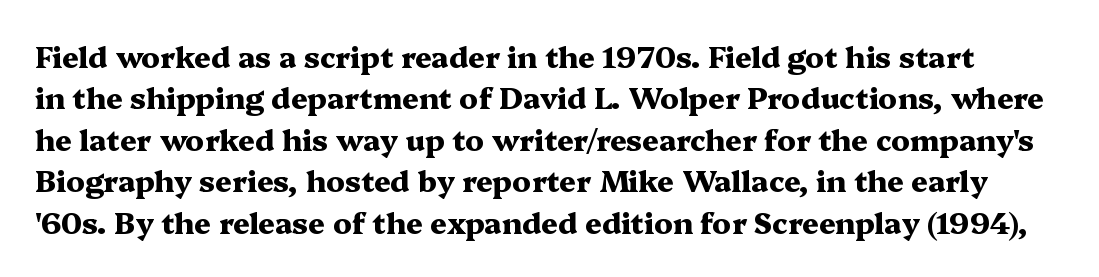
{"serif": "yes", "italic": "no", "bold": "yes", "weight": "heavy", "width": "wide", "stroke_contrast": "medium", "x_height": "medium", "monospaced": "no", "underline": "no", "line_spacing": "normal", "line_spacing_ratio": 1.43, "letter_spacing": "normal", "letter_spacing_em": 0.0, "glyph_px": 29}
